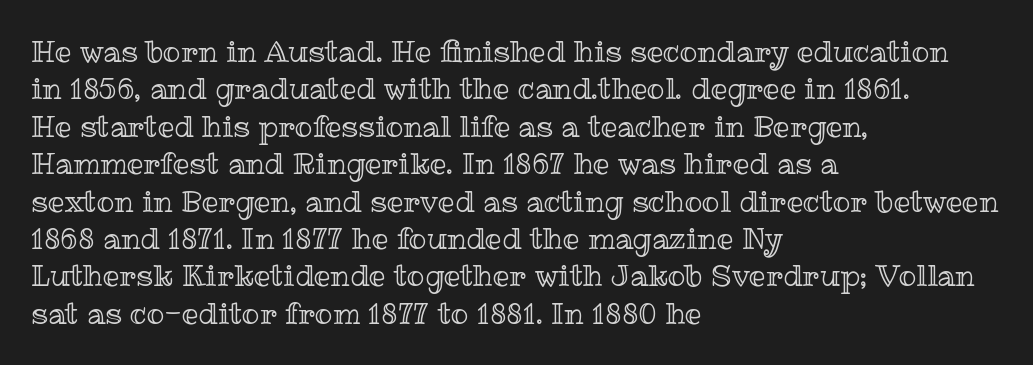
The image shows 29 px text type, upright; set left-aligned, normal line spacing (1.29x), normal letter spacing, not underlined; a medium x-height.
